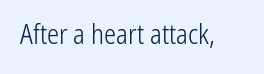
Q: Is the text bold? A: No.
Q: Is the text italic (slanted)? A: No, it is upright.
Q: Is the text underlined? A: No.
Q: Is the spacing between letters normal or unusually wide? A: Normal.
